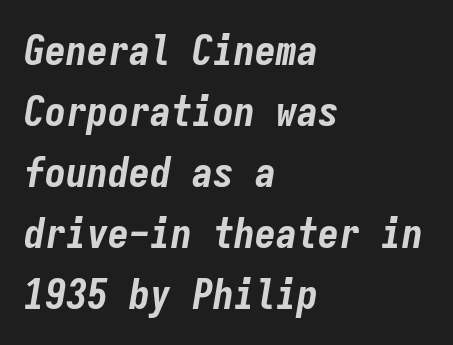
{"italic": "yes", "lean": "right", "slant_degrees": 9, "bold": "yes", "weight": "bold", "width": "condensed", "stroke_contrast": "low", "x_height": "medium", "monospaced": "yes", "underline": "no", "align": "left", "line_spacing": "normal", "line_spacing_ratio": 1.45, "letter_spacing": "normal", "letter_spacing_em": 0.0, "glyph_px": 42}
